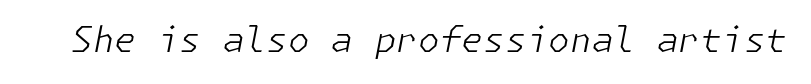
Q: Is the text bold? A: No.
Q: Is the text italic (slanted)? A: Yes, it leans right by about 11 degrees.
Q: Is the text underlined? A: No.
Q: Is the spacing between letters normal or unusually wide? A: Normal.
Q: Width (condensed, normal, or wide)? A: Normal.
Q: Stroke contrast? A: Low.
Q: x-height? A: Medium.
